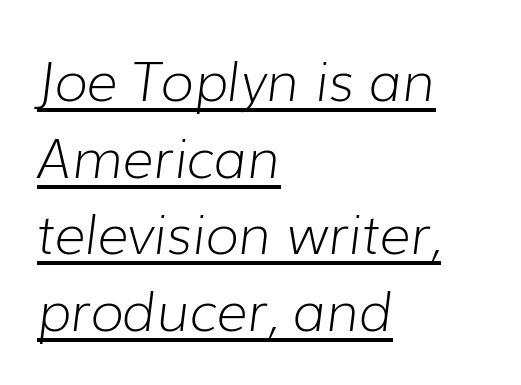
{"italic": "yes", "lean": "right", "slant_degrees": 7, "bold": "no", "weight": "light", "width": "normal", "stroke_contrast": "low", "x_height": "medium", "monospaced": "no", "underline": "yes", "align": "left", "line_spacing": "normal", "line_spacing_ratio": 1.42, "letter_spacing": "normal", "letter_spacing_em": 0.0, "glyph_px": 54}
